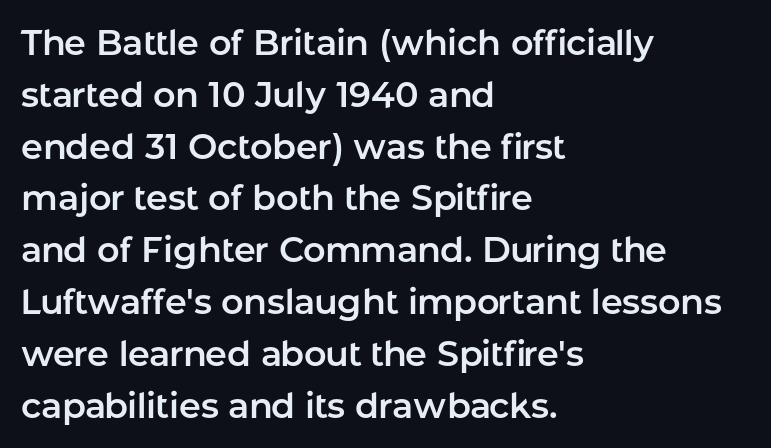
{"serif": "no", "italic": "no", "width": "normal", "stroke_contrast": "low", "x_height": "medium", "monospaced": "no", "underline": "no", "align": "left", "line_spacing": "normal", "line_spacing_ratio": 1.48, "letter_spacing": "normal", "letter_spacing_em": 0.0, "glyph_px": 35}
